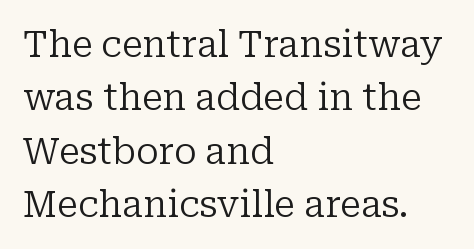
Is this a heavy cut? Hardly; it is regular or lighter. A typesetter would call this leading conventional body-copy spacing. A typesetter would call this zero additional tracking. Font category for this specimen: serif.
